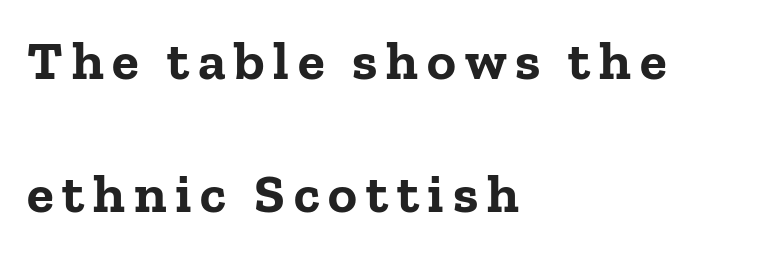
{"serif": "yes", "italic": "no", "bold": "yes", "weight": "bold", "width": "normal", "stroke_contrast": "low", "x_height": "medium", "monospaced": "no", "underline": "no", "align": "left", "line_spacing": "loose", "line_spacing_ratio": 2.42, "glyph_px": 55}
